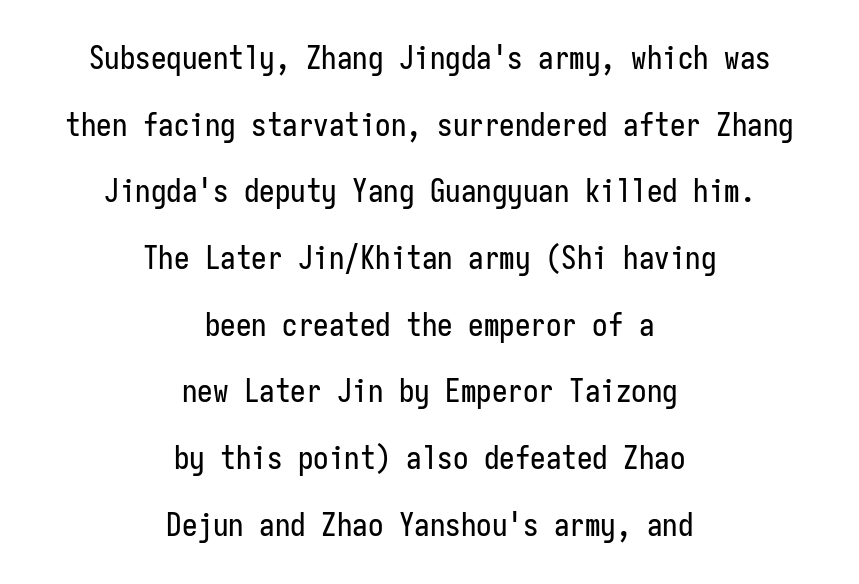
The typeface chosen for these lines omits serifs. The lettering holds an erect, upright posture throughout. One glance says open: line gaps are wider than usual. Is the block centered? Yes — each line is placed symmetrically about the middle.
